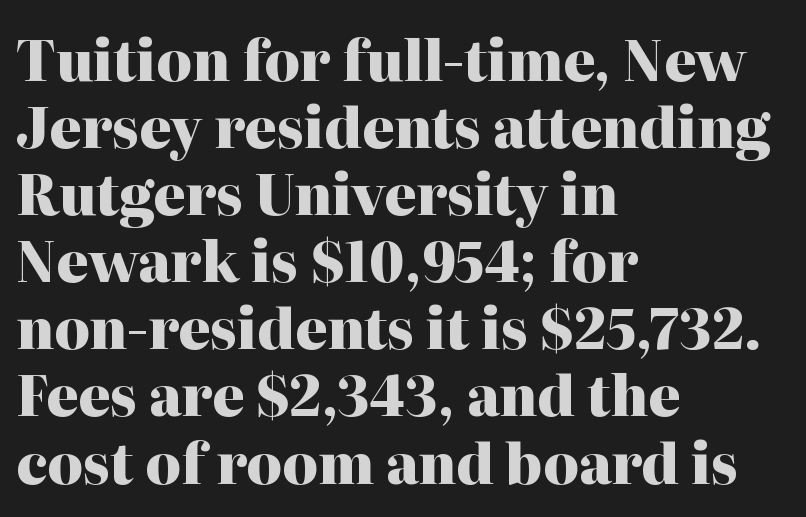
Each letter's strokes conclude with small projecting serifs. This is the regular roman posture of the typeface. The font is running at its bold setting. How are the letters spaced? Ordinarily, with no added tracking. Each row of text sits above clean, open space. Each line starts at the same left margin while the right side varies.
